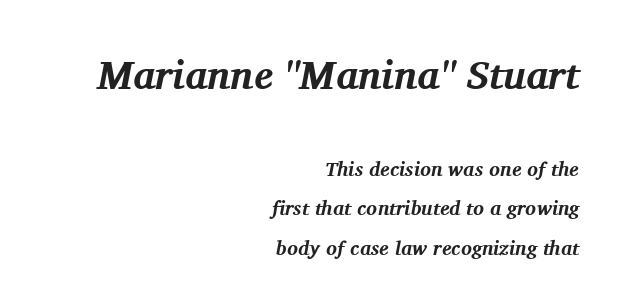
The image shows 40 px bold serif type, italic (leaning right); set right-aligned, loose line spacing (1.97x), normal letter spacing, not underlined; the first (top) block is 2.0x larger; medium stroke contrast and a medium x-height.
